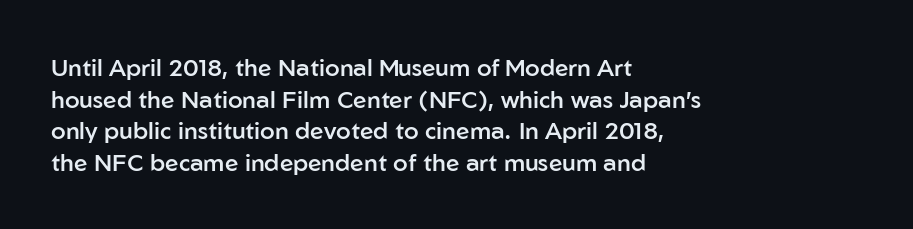
The image shows 24 px text type, upright; set left-aligned, normal line spacing (1.32x), normal letter spacing, not underlined.
